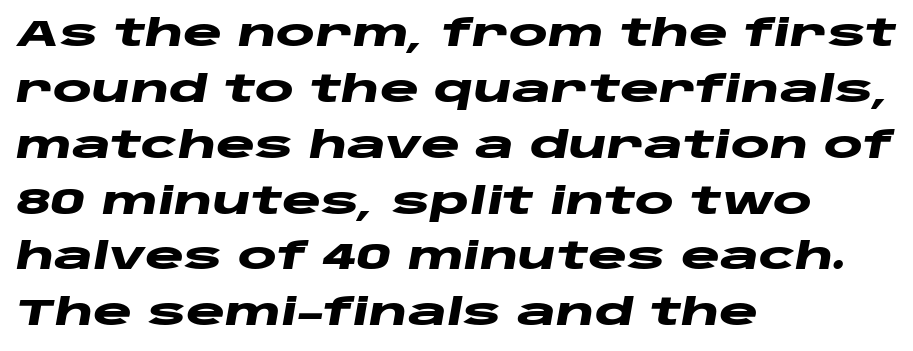
The setting favours the left margin, as ordinary paragraphs usually do. The typesetting leans heavy: a genuine bold. Character widths vary here, with narrow letters taking less room than wide ones. The block of text has a typical density, with ordinary space between rows. There's an unmistakable incline to the writing here.
